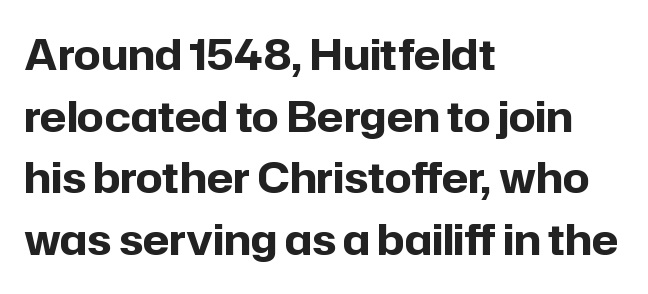
Looks like regular typesetting: each glyph gets only the width it needs. The type sits square on the baseline with zero lean. Classification — sans serif. Type without underlining. The ragged edge is on the right, which tells us the setting is flush left.
